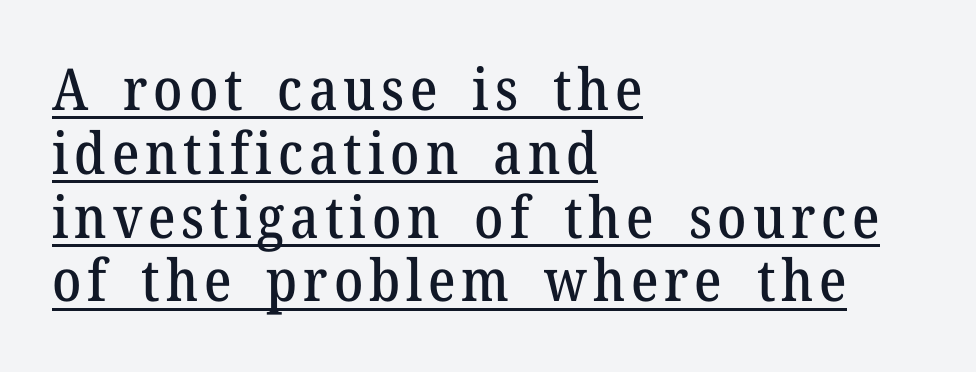
The image shows 58 px serif type, upright; set left-aligned, tight line spacing (1.1x), underlined; medium stroke contrast and a medium x-height.
